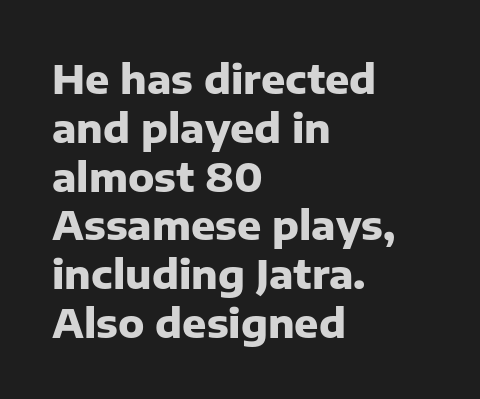
The image shows 40 px heavy sans-serif type, upright; set left-aligned, line spacing 1.22x, normal letter spacing, not underlined; low stroke contrast and a medium x-height.
